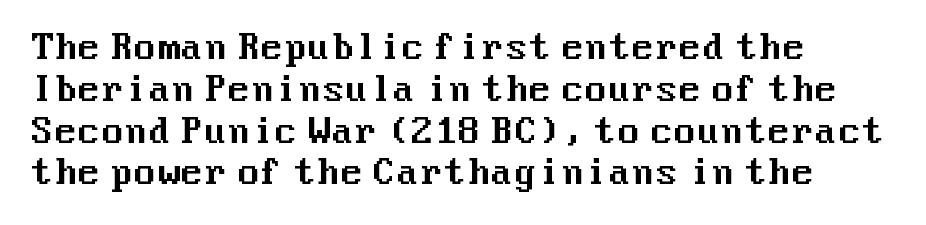
Q: Is the text italic (slanted)? A: No, it is upright.
Q: Is the typeface a serif or a sans-serif typeface? A: Sans-serif.
Q: Is the text underlined? A: No.
Q: How is the paragraph aligned? A: Left-aligned.
Q: Is the spacing between letters normal or unusually wide? A: Normal.
Q: Width (condensed, normal, or wide)? A: Normal.
Q: Stroke contrast? A: Medium.
Q: x-height? A: Medium.
